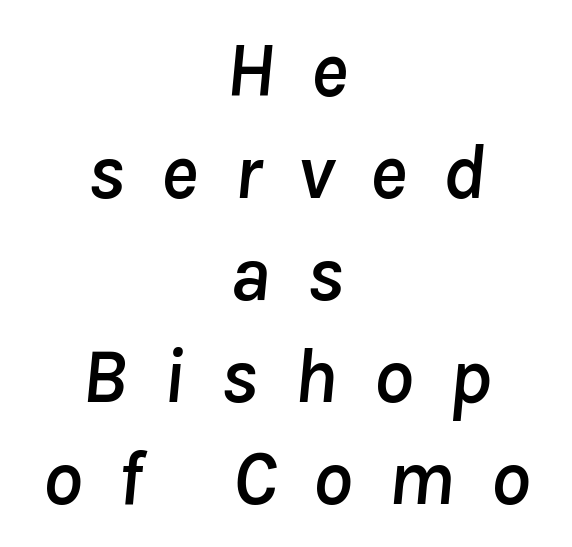
{"italic": "yes", "lean": "right", "slant_degrees": 8, "width": "normal", "stroke_contrast": "low", "x_height": "medium", "monospaced": "no", "underline": "no", "align": "center", "line_spacing": "normal", "line_spacing_ratio": 1.29, "letter_spacing": "wide", "letter_spacing_em": 0.45, "glyph_px": 79}
